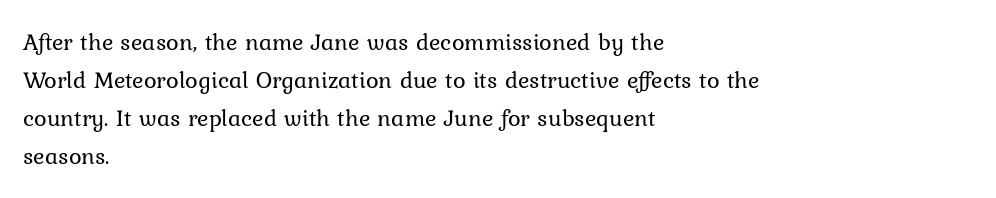
{"italic": "no", "bold": "no", "underline": "no", "align": "left", "line_spacing": "normal", "line_spacing_ratio": 1.59, "letter_spacing": "normal", "letter_spacing_em": 0.0, "glyph_px": 24}
